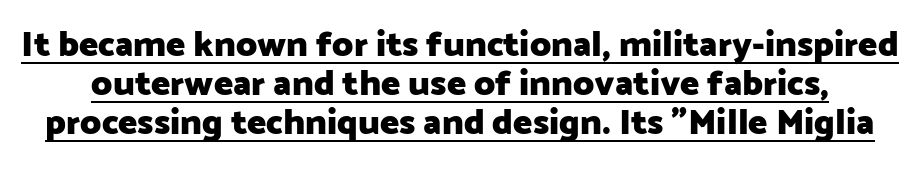
Q: Is the text bold? A: Yes.
Q: Is the text italic (slanted)? A: No, it is upright.
Q: Is the typeface a serif or a sans-serif typeface? A: Sans-serif.
Q: Is the text underlined? A: Yes.
Q: Is the spacing between letters normal or unusually wide? A: Normal.
Q: Is the spacing between lines tight, normal or loose? A: Tight.
Q: Width (condensed, normal, or wide)? A: Normal.
Q: Stroke contrast? A: Low.
Q: x-height? A: Medium.
Q: Monospaced? A: No.
